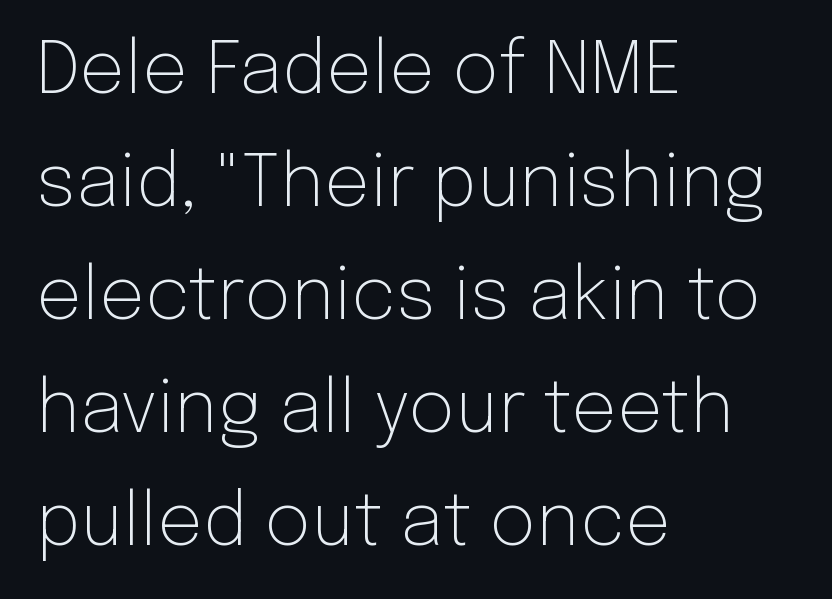
Q: Is the text bold? A: No.
Q: Is the text italic (slanted)? A: No, it is upright.
Q: Is the typeface a serif or a sans-serif typeface? A: Sans-serif.
Q: Is the text underlined? A: No.
Q: How is the paragraph aligned? A: Left-aligned.
Q: Is the spacing between letters normal or unusually wide? A: Normal.
Q: Is the spacing between lines tight, normal or loose? A: Normal.
Q: Width (condensed, normal, or wide)? A: Normal.
Q: Stroke contrast? A: Low.
Q: x-height? A: Medium.
Q: Monospaced? A: No.
